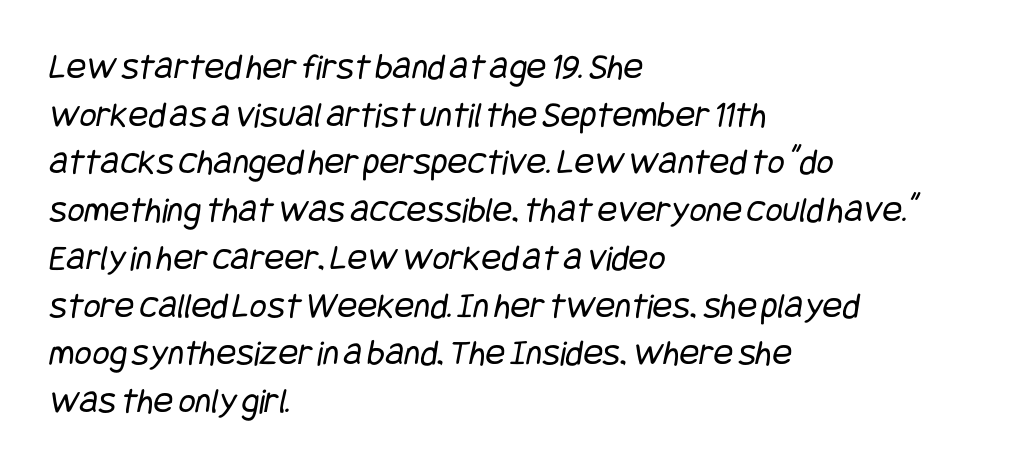
The image shows 37 px regular-weight, condensed sans-serif type; set left-aligned, normal line spacing (1.29x), normal letter spacing, not underlined; low stroke contrast and a large x-height.
